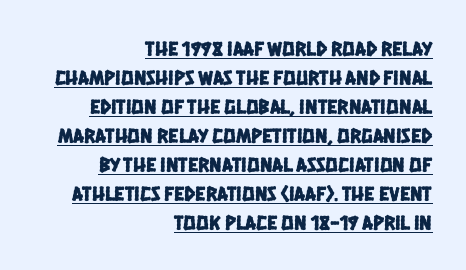
{"underline": "yes", "align": "right", "line_spacing": "normal", "line_spacing_ratio": 1.38, "letter_spacing": "normal", "letter_spacing_em": 0.0, "glyph_px": 21}
